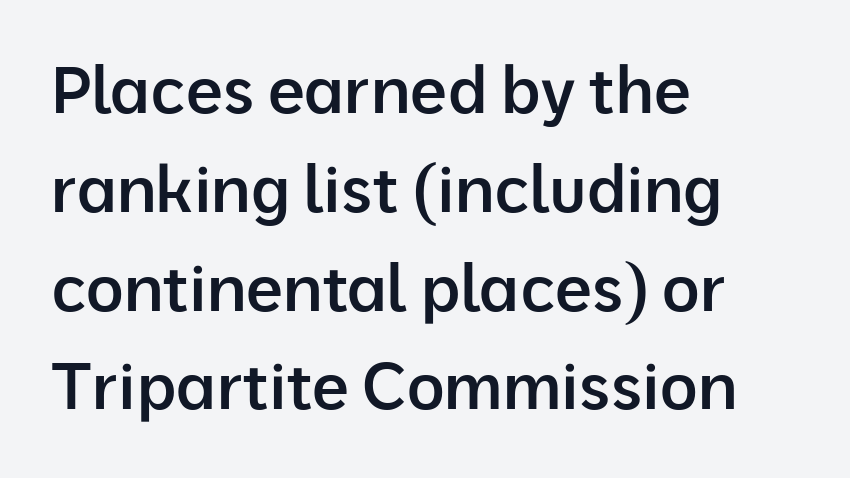
The paragraph shown leans on its left margin. Decoration check: the copy has no underline. Characters follow at the spacing the type designer built in. Think of a printed novel: that variable character pitch is what you see here.
